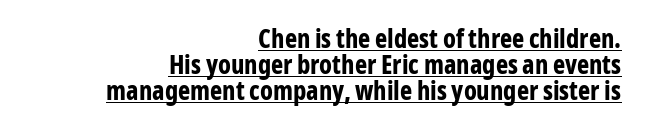
The letters stand upright; this is a roman face. The block of text is dense from top to bottom, with scant space between rows. The passage shown has conventional tracking throughout. Every word sits above its own underline. Line ends are locked; line starts wander.
